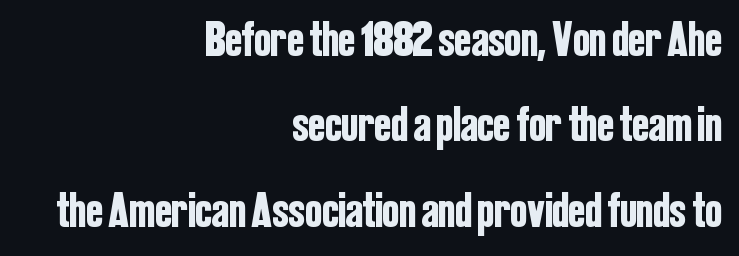
A typesetter would mark this as roman, not italic. Varying glyph widths throughout — classic text-font behaviour. Descenders hang freely into open space. Classification — sans serif. Tracking value appears to be zero — textbook default spacing. Leftover space on each line is placed entirely before the opening word.
